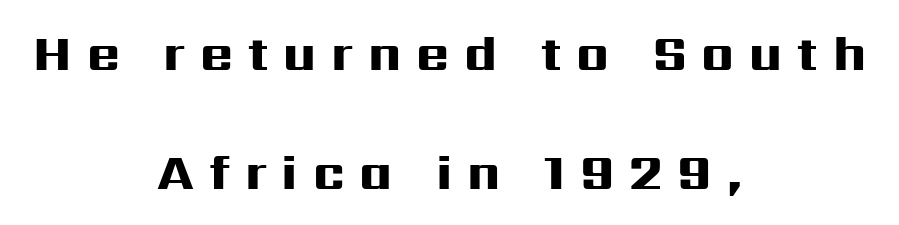
Q: Is the text bold? A: Yes.
Q: Is the text italic (slanted)? A: No, it is upright.
Q: Is the typeface a serif or a sans-serif typeface? A: Sans-serif.
Q: Is the text underlined? A: No.
Q: How is the paragraph aligned? A: Centered.
Q: Is the spacing between letters normal or unusually wide? A: Unusually wide.
Q: Is the spacing between lines tight, normal or loose? A: Loose.
Q: Width (condensed, normal, or wide)? A: Wide.
Q: Stroke contrast? A: High.
Q: x-height? A: Medium.
Q: Monospaced? A: No.
